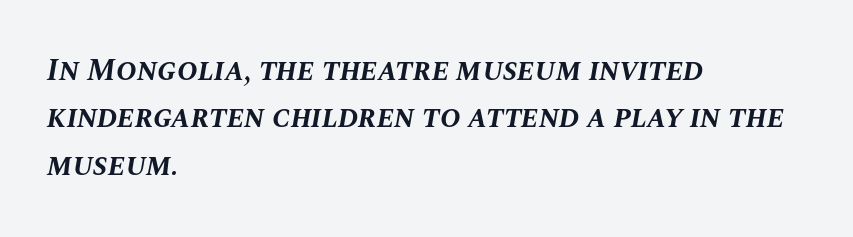
The characters look thick and weighty, a clear bold. Which margin do the lines hug? The left one — the right edge is uneven. The font's italic variant was chosen for this text. The tracking reads as untouched default to a designer's eye. Plain, unruled lines of type.
